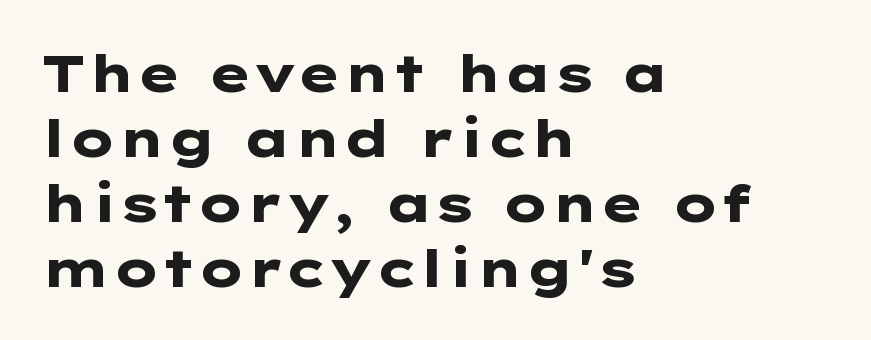
Q: Is the text bold? A: Yes.
Q: Is the text italic (slanted)? A: No, it is upright.
Q: Is the typeface a serif or a sans-serif typeface? A: Sans-serif.
Q: Is the text underlined? A: No.
Q: How is the paragraph aligned? A: Left-aligned.
Q: Is the spacing between letters normal or unusually wide? A: Normal.
Q: Is the spacing between lines tight, normal or loose? A: Normal.
Q: Width (condensed, normal, or wide)? A: Wide.
Q: Stroke contrast? A: Low.
Q: x-height? A: Medium.
